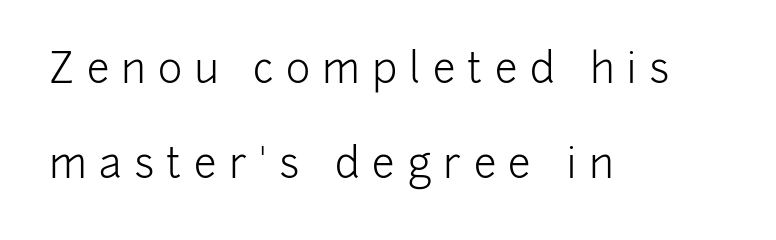
Q: Is the text bold? A: No.
Q: Is the text italic (slanted)? A: No, it is upright.
Q: Is the typeface a serif or a sans-serif typeface? A: Sans-serif.
Q: Is the text underlined? A: No.
Q: How is the paragraph aligned? A: Left-aligned.
Q: Is the spacing between letters normal or unusually wide? A: Unusually wide.
Q: Is the spacing between lines tight, normal or loose? A: Loose.
Q: Width (condensed, normal, or wide)? A: Normal.
Q: Stroke contrast? A: Low.
Q: x-height? A: Medium.
Q: Monospaced? A: No.
